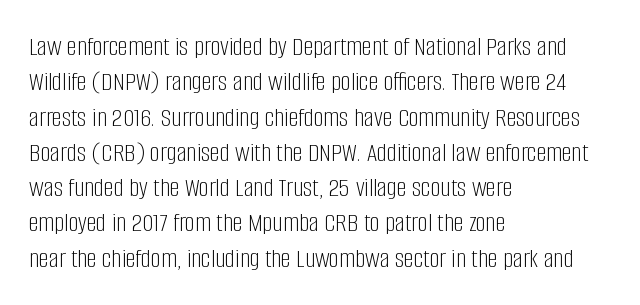
The image shows 28 px light, condensed sans-serif type, upright; set left-aligned, normal line spacing (1.26x), normal letter spacing, not underlined; low stroke contrast and a large x-height.
